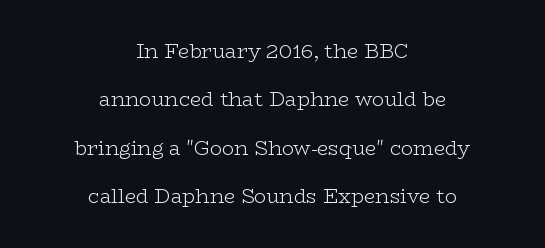
Q: Is the text bold? A: No.
Q: Is the text italic (slanted)? A: No, it is upright.
Q: Is the text underlined? A: No.
Q: How is the paragraph aligned? A: Centered.
Q: Is the spacing between letters normal or unusually wide? A: Normal.
Q: Is the spacing between lines tight, normal or loose? A: Loose.
